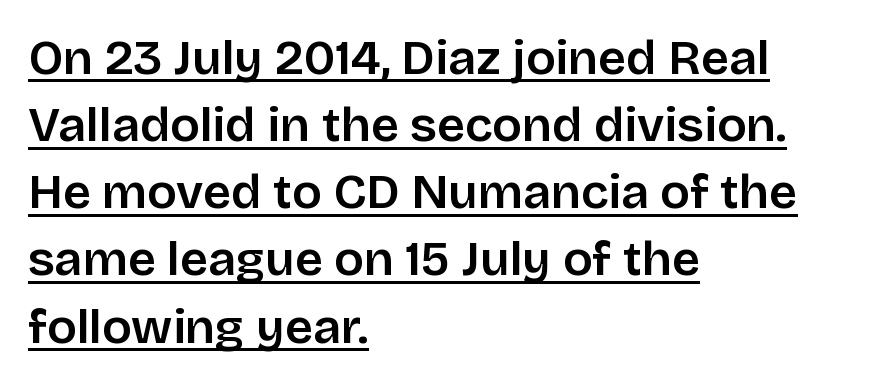
Interline gaps are of average width in this sample. If you drew a line through each stem, it would be perfectly vertical. Underlining? Definitely there. These lines are set flush left with a ragged right edge.
